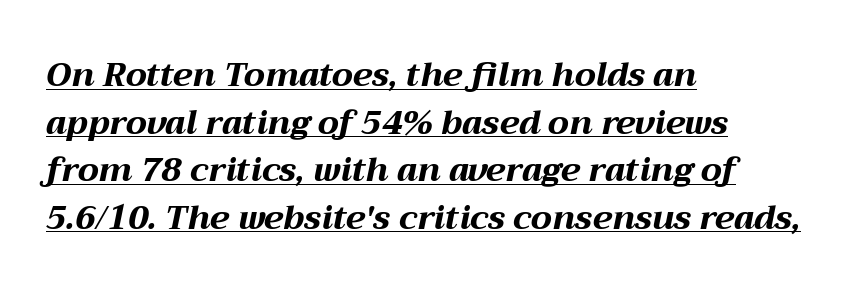
The image shows 33 px bold, wide type, italic (leaning right); set left-aligned, normal line spacing (1.44x), normal letter spacing, underlined; medium stroke contrast and a medium x-height.
